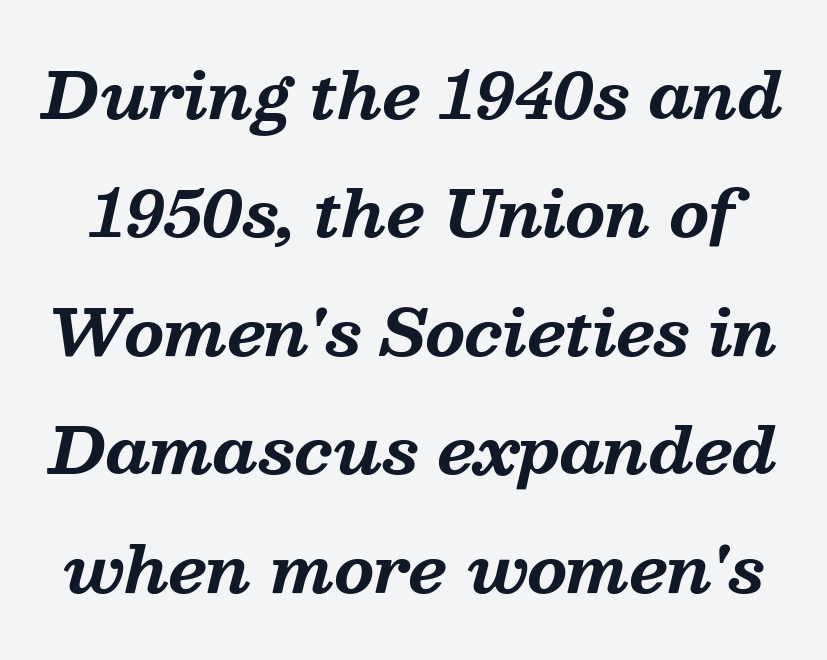
Q: Is the text bold? A: Yes.
Q: Is the text italic (slanted)? A: Yes, it leans right by about 13 degrees.
Q: Is the typeface a serif or a sans-serif typeface? A: Serif.
Q: Is the text underlined? A: No.
Q: Is the spacing between letters normal or unusually wide? A: Normal.
Q: Width (condensed, normal, or wide)? A: Normal.
Q: Stroke contrast? A: Medium.
Q: x-height? A: Medium.
Q: Monospaced? A: No.
